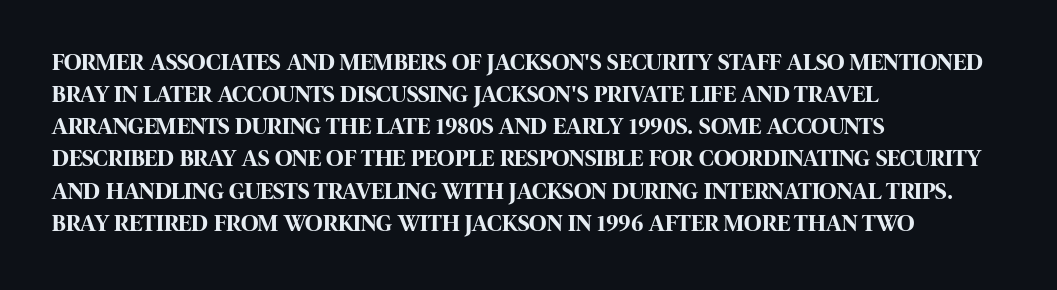
The image shows 24 px bold type, upright; set left-aligned, normal line spacing (1.34x), normal letter spacing, not underlined.
